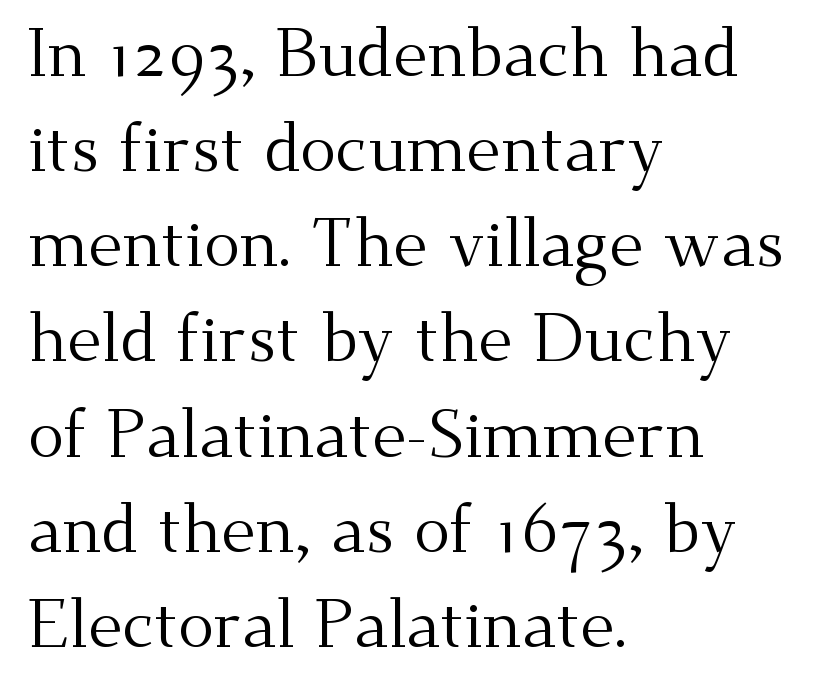
The image shows 67 px regular-weight serif type, upright; set left-aligned, normal line spacing (1.42x), normal letter spacing, not underlined; medium stroke contrast and a small x-height.
